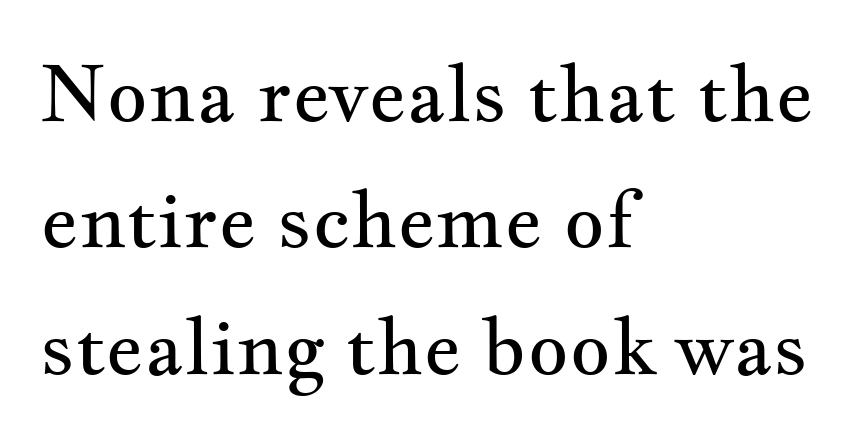
The image shows 79 px regular-weight, wide serif type, upright; set left-aligned, normal line spacing (1.6x), normal letter spacing, not underlined; medium stroke contrast and a small x-height.
